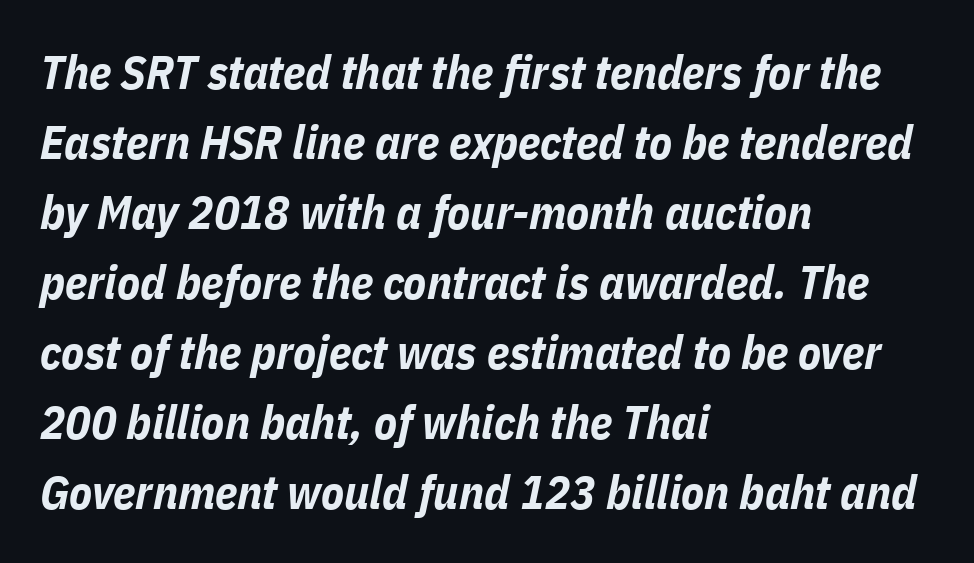
Each letter keeps its own natural width here, so spacing adapts to shape. Thick stems and heavy bowls — unmistakably bold. Is the type slanted? Yes — the strokes lean at a clear angle. A normal amount of white space separates one row of letters from the next.
